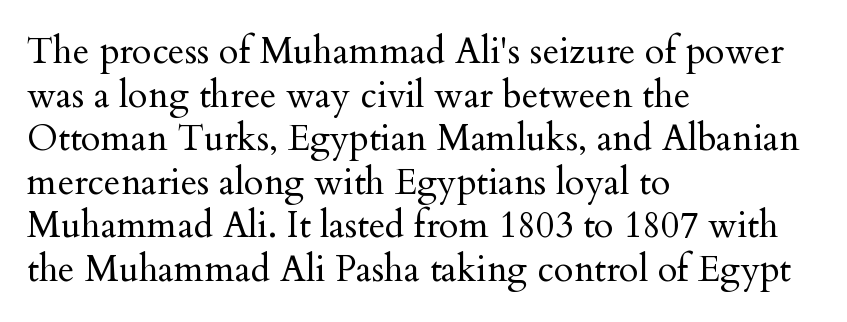
The image shows 36 px regular-weight serif type, upright; set left-aligned, line spacing 1.21x, normal letter spacing, not underlined; medium stroke contrast and a small x-height.
